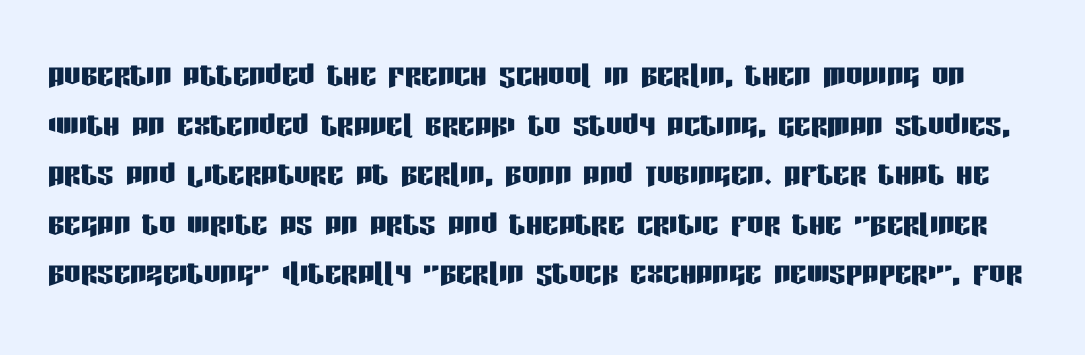
{"serif": "no", "italic": "no", "width": "condensed", "stroke_contrast": "low", "x_height": "large", "monospaced": "no", "underline": "no", "line_spacing_ratio": 1.21, "letter_spacing": "normal", "letter_spacing_em": 0.0, "glyph_px": 41}
